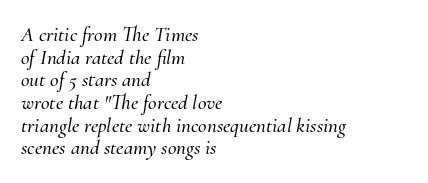
The image shows 21 px text type, italic (leaning right); set left-aligned, tight line spacing (1.08x), normal letter spacing, not underlined.
